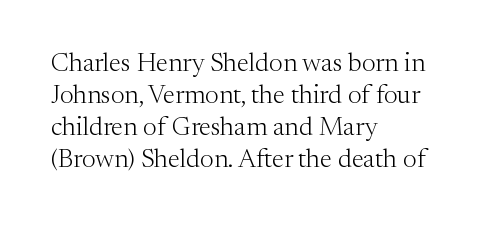
The passage shown is not underscored anywhere. Words appear dense and cohesive because spacing is normal. Alignment: flush left. Unlike italic type, these characters show no tilt at all.
